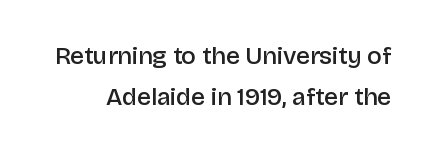
Q: Is the text bold? A: Semi-bold.
Q: Is the text italic (slanted)? A: No, it is upright.
Q: Is the text underlined? A: No.
Q: Is the spacing between letters normal or unusually wide? A: Normal.
Q: Is the spacing between lines tight, normal or loose? A: Normal.
